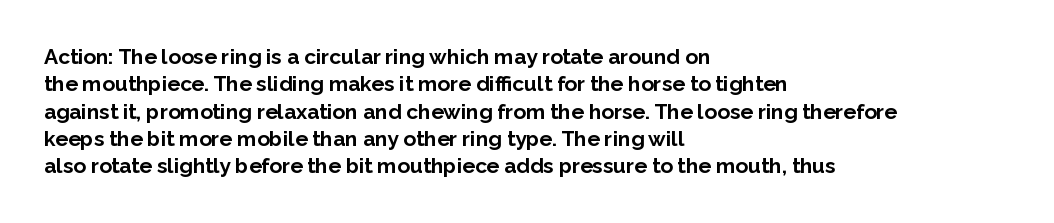
The rendering anchors every line to the left-hand side. This is the regular roman posture of the typeface. A normal amount of white space separates one row of letters from the next. The face used here is rendered with its standard letterfit. A clean baseline with only descenders dipping below it. The sample has been set heavy, in full bold.
